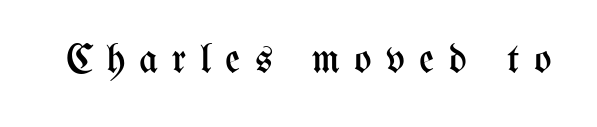
The image shows 41 px regular-weight, condensed type, upright; set unusually wide letter spacing (+0.34 em), not underlined; medium stroke contrast and a medium x-height.
